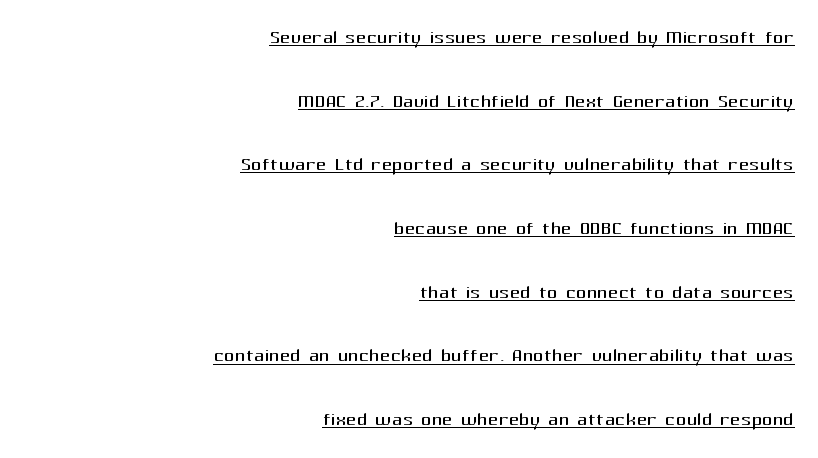
These lines keep a tight, regular rhythm from letter to letter. The letters stand upright; this is a roman face. A baseline rule has been typeset under these characters. Horizontal bands of white between lines are thick stripes. Caption: face not bold, strokes unweighted. Which margin do the lines hug? The right one — the left edge is uneven.
